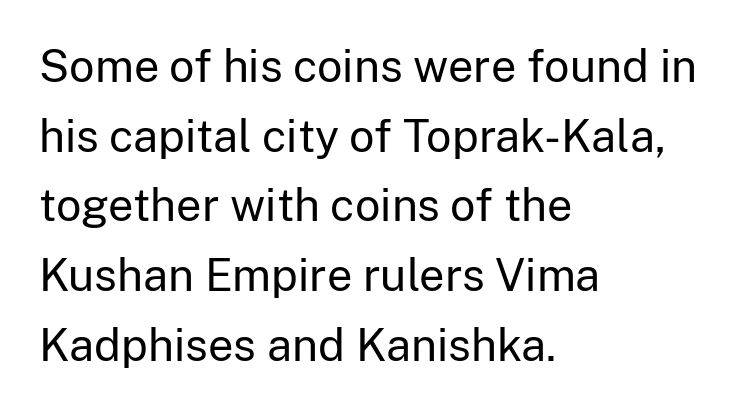
Proportional: the letters do not fall into vertical columns. The letters stand straight up with perfectly vertical stems. These lines sit exactly where default settings would place them. Decoration check: the copy has no underline. Vertical stems look standard width or narrower in stroke.
